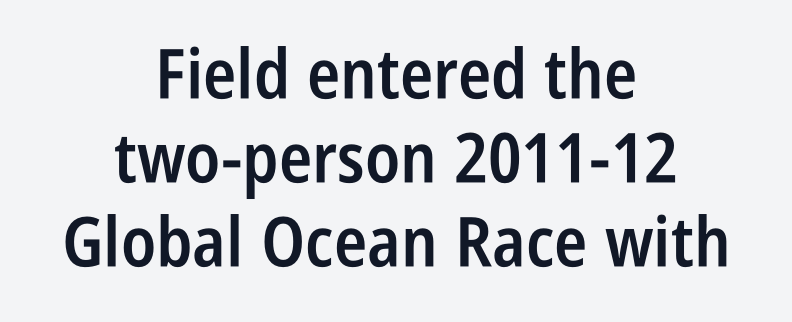
Q: Is the text bold? A: Semi-bold.
Q: Is the text italic (slanted)? A: No, it is upright.
Q: Is the typeface a serif or a sans-serif typeface? A: Sans-serif.
Q: Is the text underlined? A: No.
Q: How is the paragraph aligned? A: Centered.
Q: Is the spacing between letters normal or unusually wide? A: Normal.
Q: Width (condensed, normal, or wide)? A: Condensed.
Q: Stroke contrast? A: Low.
Q: x-height? A: Large.
Q: Monospaced? A: No.
